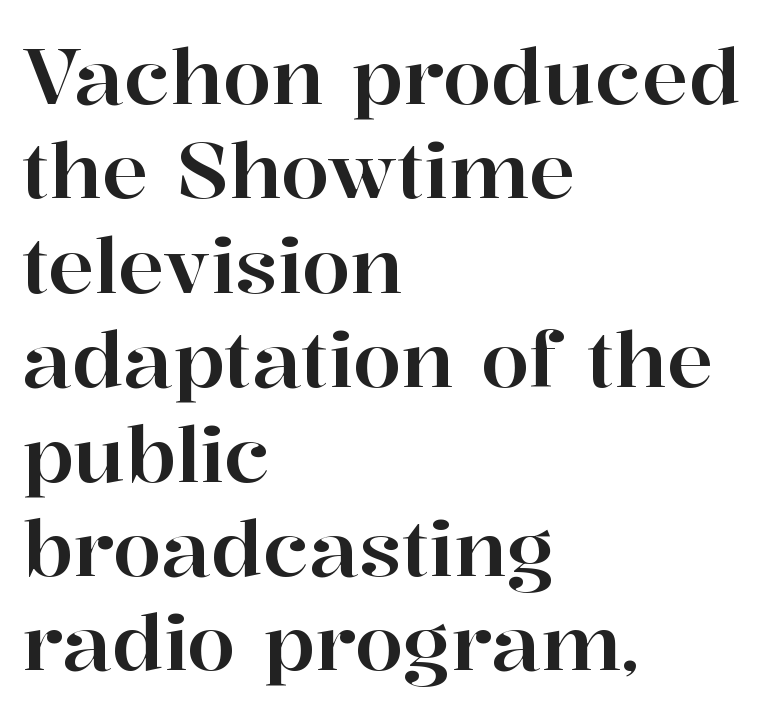
{"serif": "yes", "italic": "no", "width": "normal", "stroke_contrast": "high", "x_height": "medium", "monospaced": "no", "underline": "no", "align": "left", "line_spacing_ratio": 1.21, "letter_spacing": "normal", "letter_spacing_em": 0.0, "glyph_px": 78}
